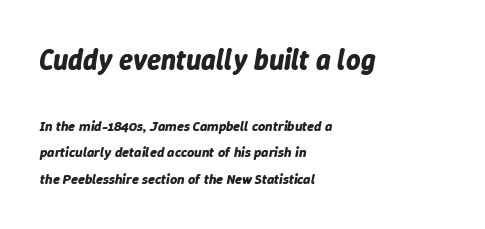
The sample has been set heavy, in full bold. Compared with typical paragraphs, the rows here are farther apart. The rendering shrinks the type as you move from the upper chunk to the lower. The lettering tilts uniformly, giving the passage an italic look. Is this a fixed-width face? No — the glyphs have proportional, varying widths.
